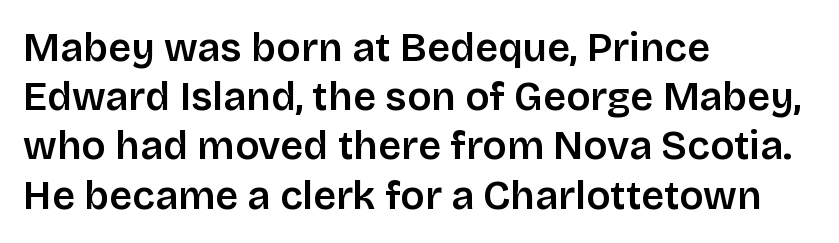
Q: Is the text bold? A: Semi-bold.
Q: Is the text italic (slanted)? A: No, it is upright.
Q: Is the typeface a serif or a sans-serif typeface? A: Sans-serif.
Q: Is the text underlined? A: No.
Q: How is the paragraph aligned? A: Left-aligned.
Q: Is the spacing between letters normal or unusually wide? A: Normal.
Q: Width (condensed, normal, or wide)? A: Normal.
Q: Stroke contrast? A: Low.
Q: x-height? A: Large.
Q: Monospaced? A: No.
